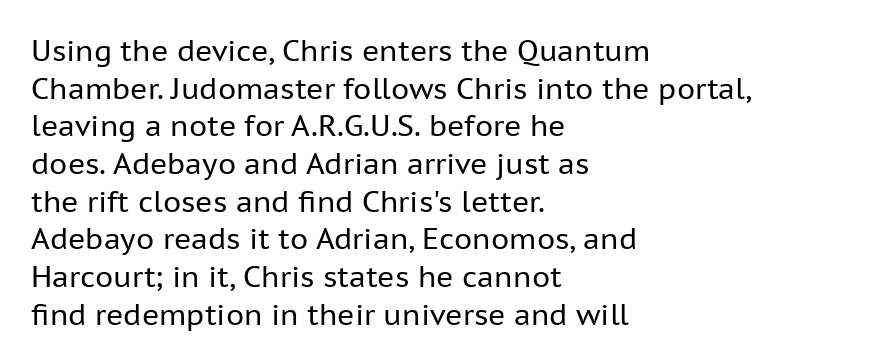
{"serif": "no", "italic": "no", "bold": "no", "weight": "regular", "width": "normal", "stroke_contrast": "low", "x_height": "medium", "monospaced": "no", "underline": "no", "align": "left", "line_spacing": "normal", "line_spacing_ratio": 1.3, "letter_spacing": "normal", "letter_spacing_em": 0.0, "glyph_px": 29}
